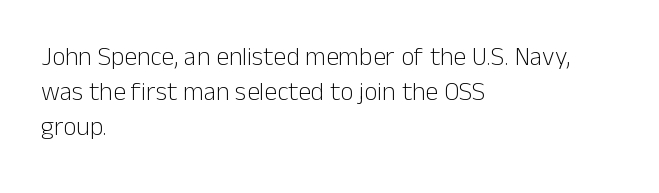
Q: Is the text bold? A: No.
Q: Is the text italic (slanted)? A: No, it is upright.
Q: Is the text underlined? A: No.
Q: How is the paragraph aligned? A: Left-aligned.
Q: Is the spacing between letters normal or unusually wide? A: Normal.
Q: Is the spacing between lines tight, normal or loose? A: Normal.
